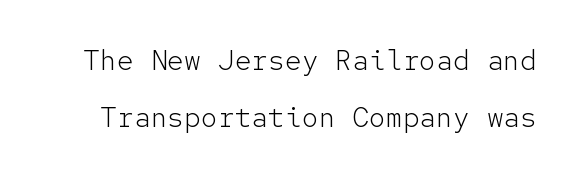
The passage shown is typed in a monospace face where columns stay perfectly aligned. Only glyphs here, with clear space below each row. Between one letter and the next there's only the usual sliver of space. Each letter's strokes conclude bluntly, with no projecting serifs.
